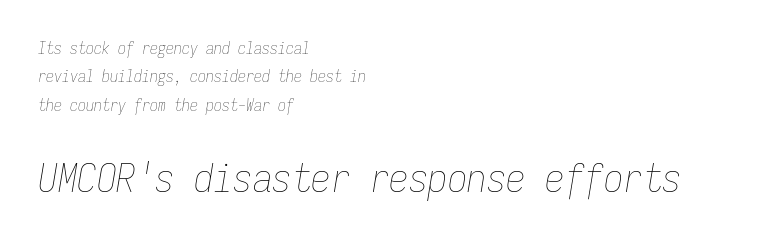
{"italic": "yes", "lean": "right", "slant_degrees": 9, "bold": "no", "weight": "thin", "width": "condensed", "stroke_contrast": "low", "x_height": "medium", "monospaced": "yes", "underline": "no", "align": "left", "line_spacing_ratio": 1.77, "letter_spacing": "normal", "letter_spacing_em": 0.0, "larger_block": "second", "size_ratio": 2.44, "glyph_px": 39}
